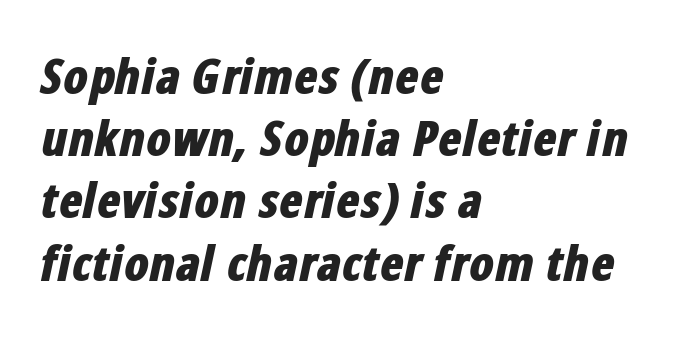
Q: Is the text bold? A: Yes.
Q: Is the text italic (slanted)? A: Yes, it leans right by about 12 degrees.
Q: Is the text underlined? A: No.
Q: How is the paragraph aligned? A: Left-aligned.
Q: Is the spacing between letters normal or unusually wide? A: Normal.
Q: Is the spacing between lines tight, normal or loose? A: Normal.
Q: Width (condensed, normal, or wide)? A: Condensed.
Q: Stroke contrast? A: Low.
Q: x-height? A: Medium.
Q: Monospaced? A: No.
